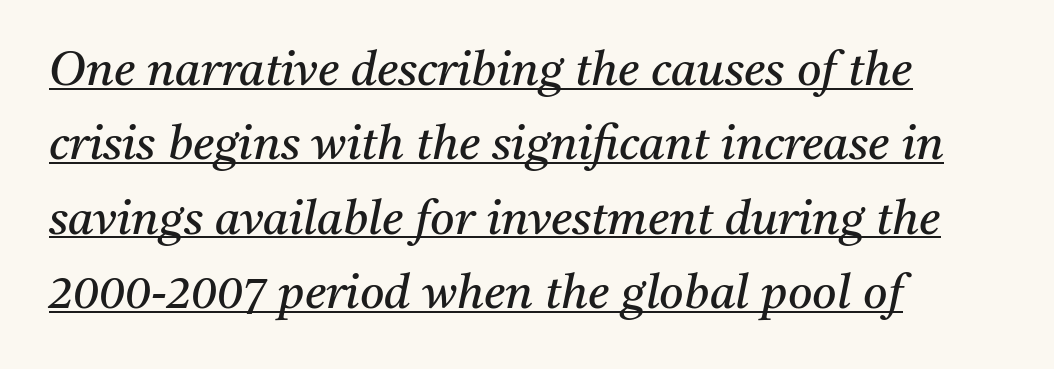
Q: Is the text bold? A: No.
Q: Is the text italic (slanted)? A: Yes, it leans right by about 11 degrees.
Q: Is the typeface a serif or a sans-serif typeface? A: Serif.
Q: Is the text underlined? A: Yes.
Q: How is the paragraph aligned? A: Left-aligned.
Q: Is the spacing between letters normal or unusually wide? A: Normal.
Q: Is the spacing between lines tight, normal or loose? A: Normal.
Q: Width (condensed, normal, or wide)? A: Normal.
Q: Stroke contrast? A: Medium.
Q: x-height? A: Medium.
Q: Monospaced? A: No.
